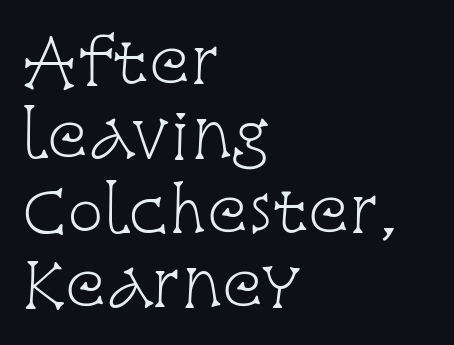
Q: Is the text bold? A: No.
Q: Is the text italic (slanted)? A: No, it is upright.
Q: Is the typeface a serif or a sans-serif typeface? A: Serif.
Q: Is the text underlined? A: No.
Q: How is the paragraph aligned? A: Left-aligned.
Q: Is the spacing between letters normal or unusually wide? A: Normal.
Q: Width (condensed, normal, or wide)? A: Condensed.
Q: Stroke contrast? A: Low.
Q: x-height? A: Large.
Q: Monospaced? A: No.
